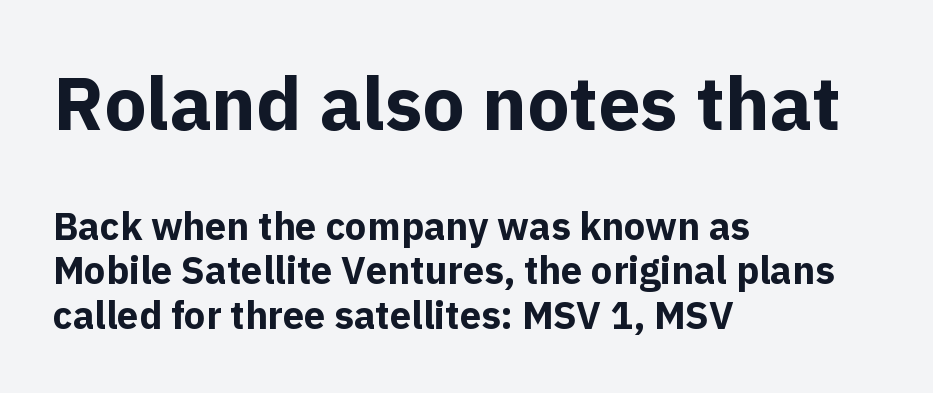
{"serif": "no", "italic": "no", "bold": "yes", "weight": "bold", "width": "normal", "x_height": "medium", "monospaced": "no", "underline": "no", "align": "left", "line_spacing_ratio": 1.17, "letter_spacing": "normal", "letter_spacing_em": 0.0, "larger_block": "first", "size_ratio": 1.97, "glyph_px": 75}
